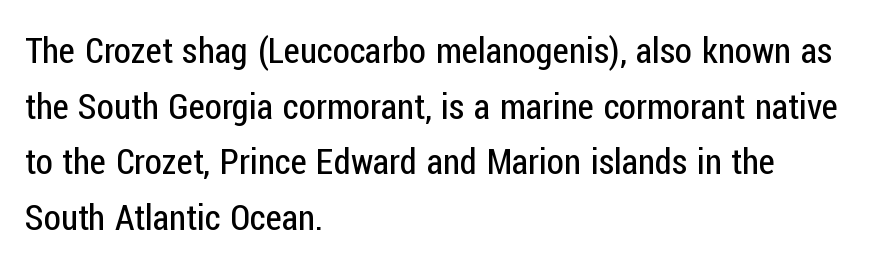
The image shows 35 px regular-weight, condensed sans-serif type, upright; set left-aligned, normal line spacing (1.59x), normal letter spacing, not underlined; low stroke contrast and a medium x-height.
